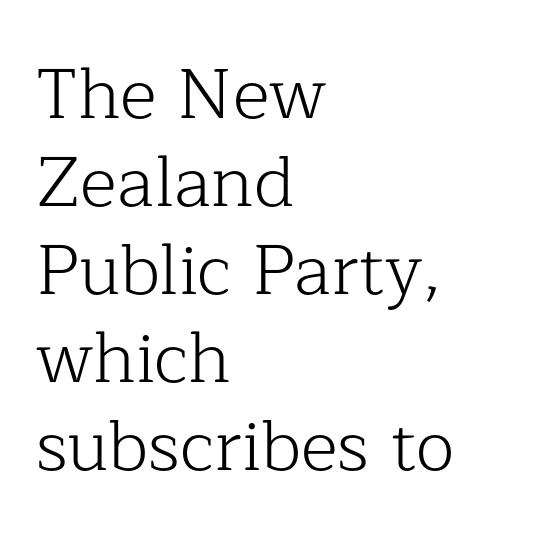
The image shows 71 px light serif type, upright; set left-aligned, line spacing 1.24x, normal letter spacing, not underlined; low stroke contrast and a medium x-height.
